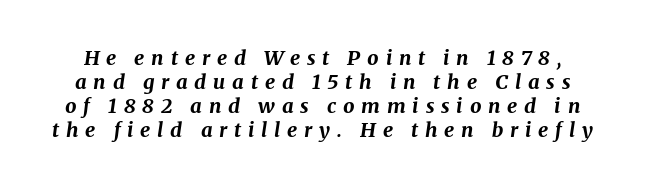
Q: Is the text bold? A: Yes.
Q: Is the text italic (slanted)? A: Yes, it leans right by about 8 degrees.
Q: Is the text underlined? A: No.
Q: Is the spacing between letters normal or unusually wide? A: Unusually wide.
